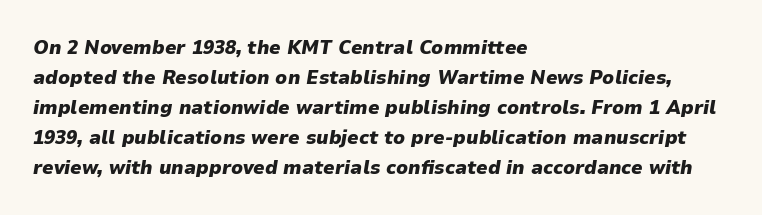
{"italic": "yes", "lean": "right", "slant_degrees": 9, "bold": "yes", "underline": "no", "align": "left", "line_spacing": "normal", "line_spacing_ratio": 1.5, "letter_spacing": "normal", "letter_spacing_em": 0.0, "glyph_px": 20}
